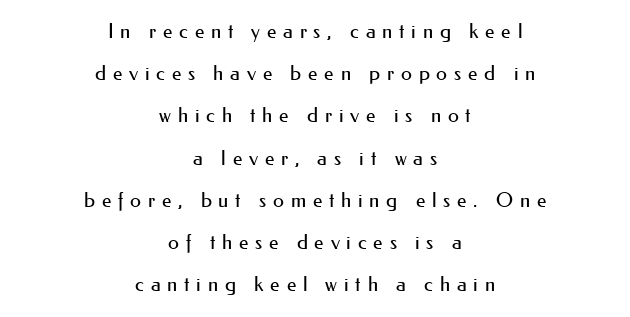
{"italic": "no", "bold": "no", "underline": "no", "align": "center", "line_spacing": "loose", "line_spacing_ratio": 2.11, "letter_spacing": "wide", "letter_spacing_em": 0.34, "glyph_px": 20}
